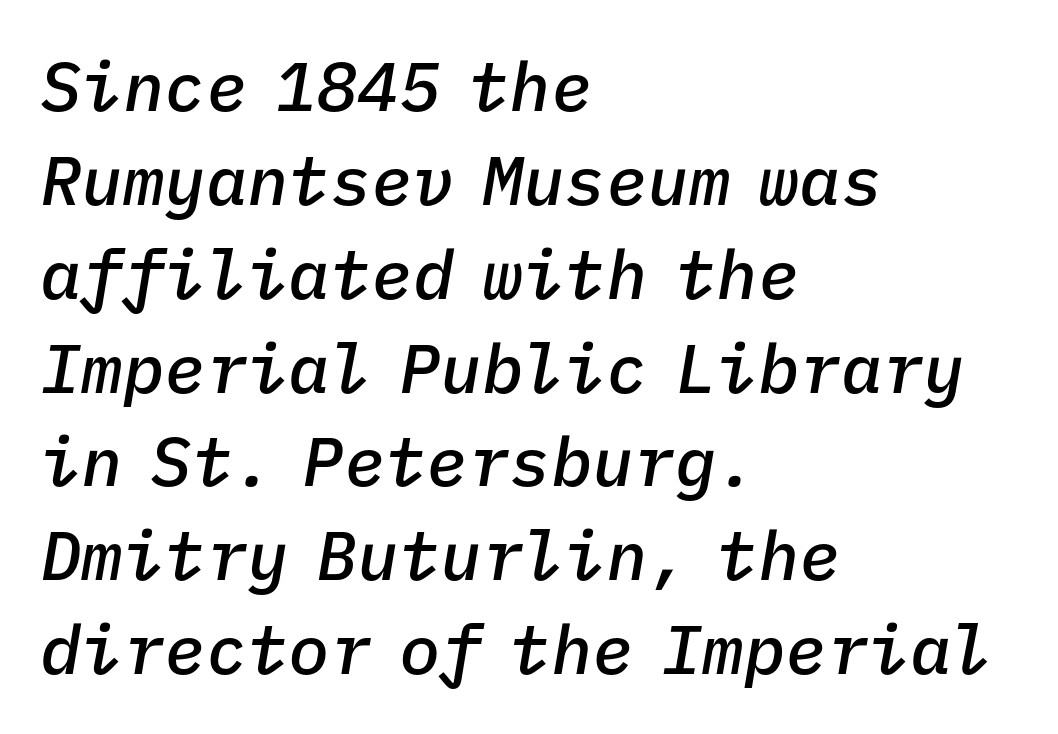
The image shows 69 px semibold type, italic (leaning right), monospaced; set left-aligned, normal line spacing (1.36x), normal letter spacing, not underlined; low stroke contrast and a medium x-height.
